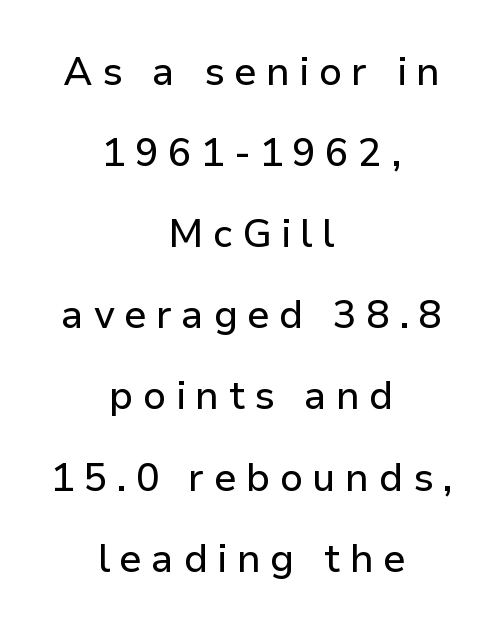
The passage shown is not underscored anywhere. Looks like regular typesetting: each glyph gets only the width it needs. Display-style spreading of the glyphs; the letterfit is very open. The whitespace from short lines is split evenly between both sides. The space between consecutive lines is lavish.
